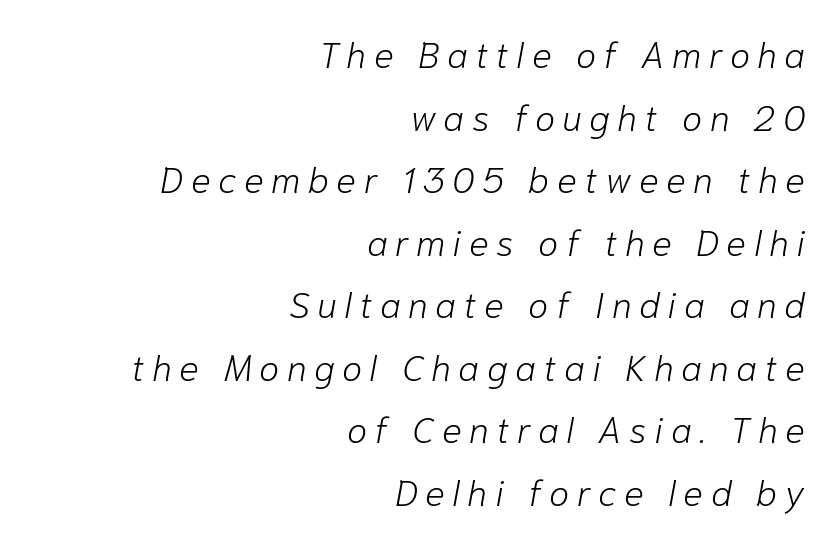
Whoever set this chose a conventional vertical rhythm. Someone cranked the tracking dial way up on this one. Summary of weight: not heavy and not bold. Looks like regular typesetting: each glyph gets only the width it needs. The specimen reads as italic at a glance.
